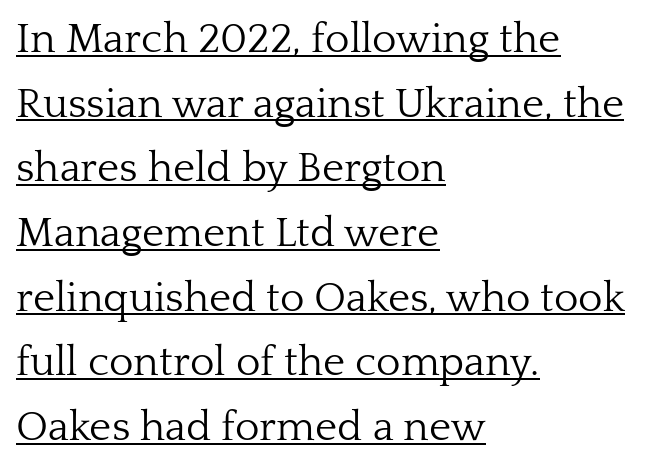
{"serif": "yes", "italic": "no", "bold": "no", "weight": "light", "width": "normal", "stroke_contrast": "low", "x_height": "medium", "monospaced": "no", "underline": "yes", "align": "left", "line_spacing": "normal", "line_spacing_ratio": 1.54, "letter_spacing": "normal", "letter_spacing_em": 0.0, "glyph_px": 42}
